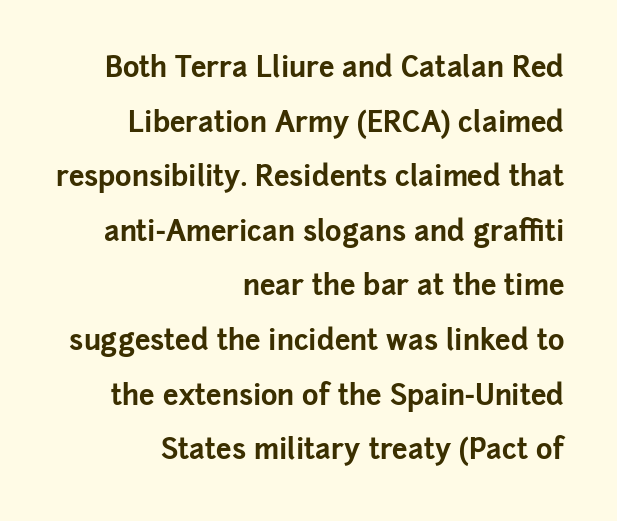
{"serif": "no", "italic": "no", "bold": "yes", "weight": "bold", "width": "normal", "stroke_contrast": "low", "x_height": "medium", "monospaced": "no", "underline": "no", "align": "right", "line_spacing": "loose", "line_spacing_ratio": 1.95, "letter_spacing": "normal", "letter_spacing_em": 0.0, "glyph_px": 28}
